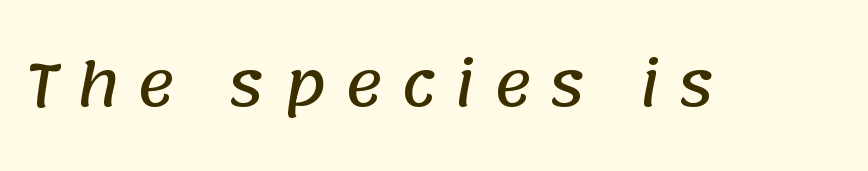
Classification — sans serif. These lines are rendered in a variable-pitch font. Each word looks stretched out because of the extra space between its letters. A bare baseline throughout the passage.
